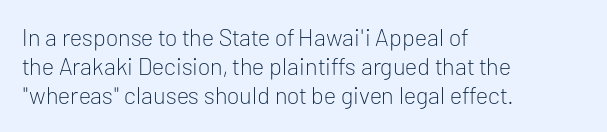
The image shows 24 px text type, upright; set left-aligned, line spacing 1.21x, normal letter spacing, not underlined.
